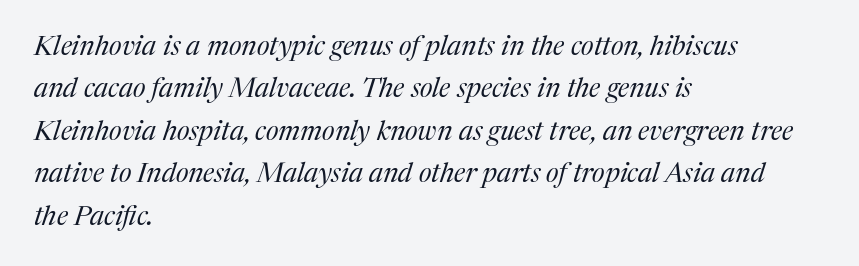
Notice how the passage keeps a crisp vertical edge on the left only. Plain, unruled lines of type. The strokes are not fattened; the text isn't bold. Slant detected: the letters are inclined.
